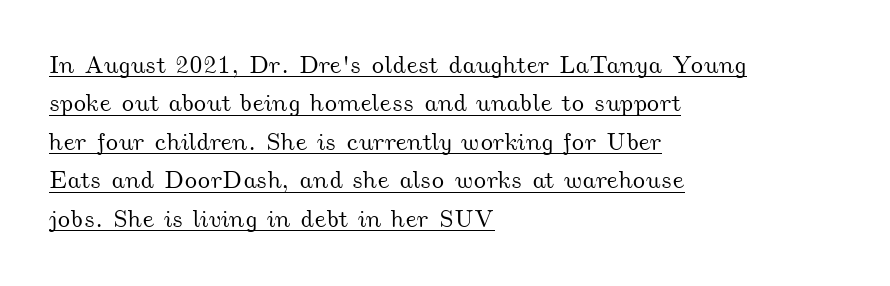
Letter spacing: default. Glance below the letters and you will spot a drawn line. Where is the straight margin? On the left. Notice how descenders clear the ascenders below comfortably — that's standard leading.
